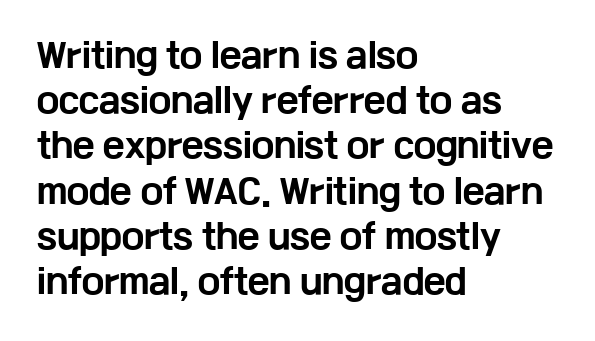
{"serif": "no", "italic": "no", "bold": "yes", "weight": "bold", "width": "wide", "stroke_contrast": "low", "x_height": "medium", "monospaced": "no", "underline": "no", "align": "left", "line_spacing": "normal", "line_spacing_ratio": 1.37, "letter_spacing": "normal", "letter_spacing_em": 0.0, "glyph_px": 33}
